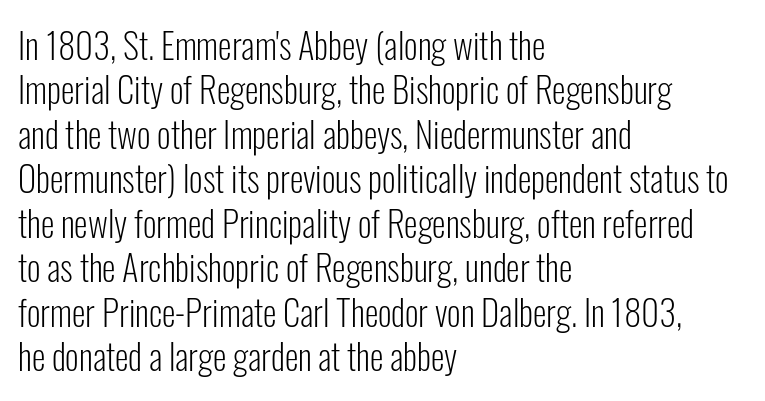
Varying glyph widths throughout — classic text-font behaviour. These lines are composed in type without serifs. Vertical spacing — default. Leftover space on each line is placed entirely after the last word.
